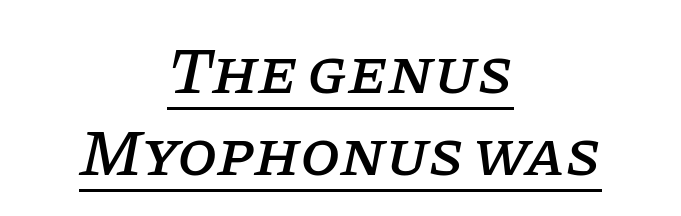
Q: Is the text italic (slanted)? A: Yes, it leans right by about 11 degrees.
Q: Is the typeface a serif or a sans-serif typeface? A: Serif.
Q: Is the text underlined? A: Yes.
Q: How is the paragraph aligned? A: Centered.
Q: Is the spacing between letters normal or unusually wide? A: Normal.
Q: Is the spacing between lines tight, normal or loose? A: Normal.
Q: Width (condensed, normal, or wide)? A: Normal.
Q: Stroke contrast? A: Low.
Q: x-height? A: Large.
Q: Monospaced? A: No.
